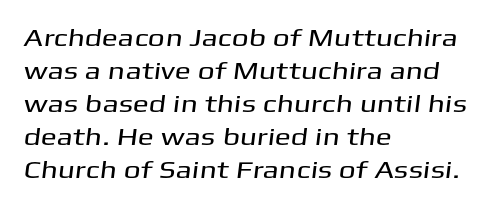
Honestly, there is no underline to notice here at all. The lines in this sample share a left origin and differ only in where they stop. The passage shown has conventional tracking throughout. Interline gaps are of average width in this sample.
